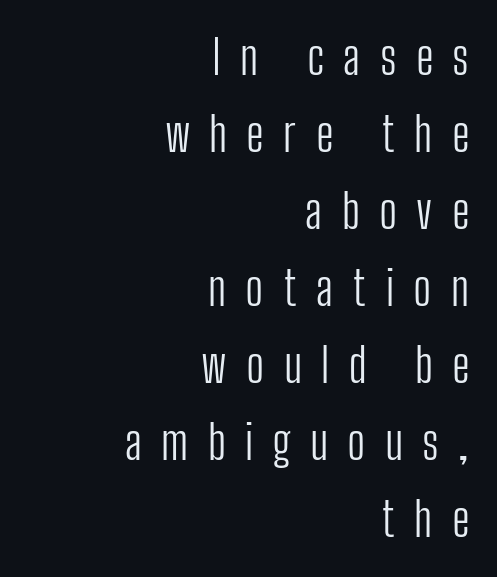
Q: Is the text bold? A: No.
Q: Is the text italic (slanted)? A: No, it is upright.
Q: Is the typeface a serif or a sans-serif typeface? A: Sans-serif.
Q: Is the text underlined? A: No.
Q: How is the paragraph aligned? A: Right-aligned.
Q: Is the spacing between letters normal or unusually wide? A: Unusually wide.
Q: Is the spacing between lines tight, normal or loose? A: Normal.
Q: Width (condensed, normal, or wide)? A: Condensed.
Q: Stroke contrast? A: Low.
Q: x-height? A: Medium.
Q: Monospaced? A: No.
